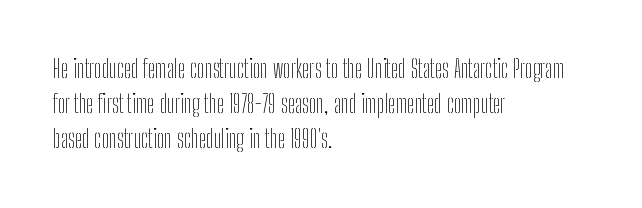
{"italic": "no", "bold": "no", "underline": "no", "align": "left", "line_spacing": "normal", "line_spacing_ratio": 1.41, "letter_spacing": "normal", "letter_spacing_em": 0.0, "glyph_px": 25}
